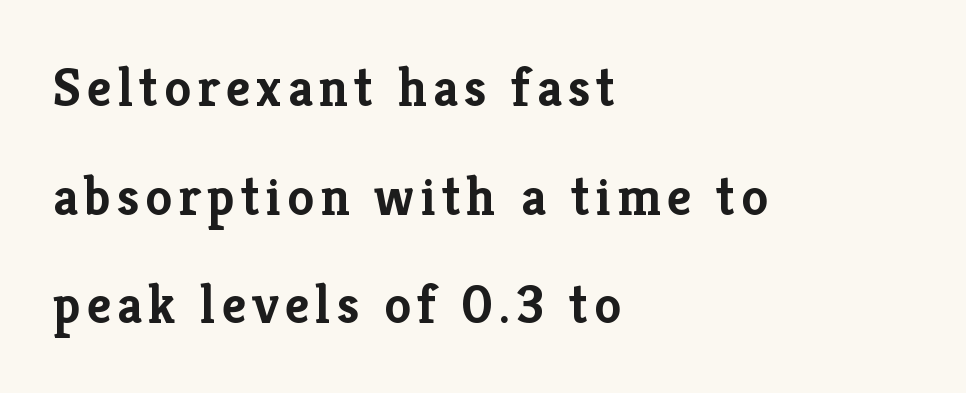
The characters display serif detailing at their extremities. Compared with a centered layout, this one pins lines to the left instead. Tall strokes in this sample are plumb rather than angled. The rendering uses natural spacing where letterforms have individual widths. Has an underline been added? It has not.
